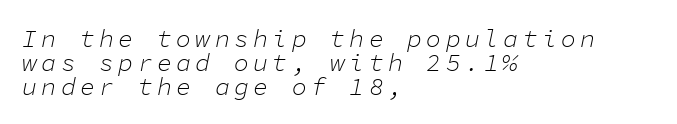
{"italic": "yes", "lean": "right", "slant_degrees": 11, "bold": "no", "underline": "no", "align": "left", "line_spacing": "tight", "line_spacing_ratio": 0.96, "glyph_px": 25}
